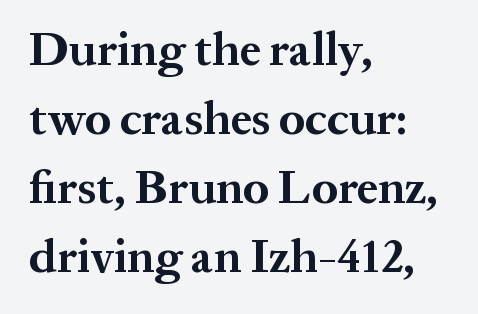
The image shows 47 px bold serif type, upright; set left-aligned, normal line spacing (1.47x), normal letter spacing, not underlined; medium stroke contrast and a medium x-height.
